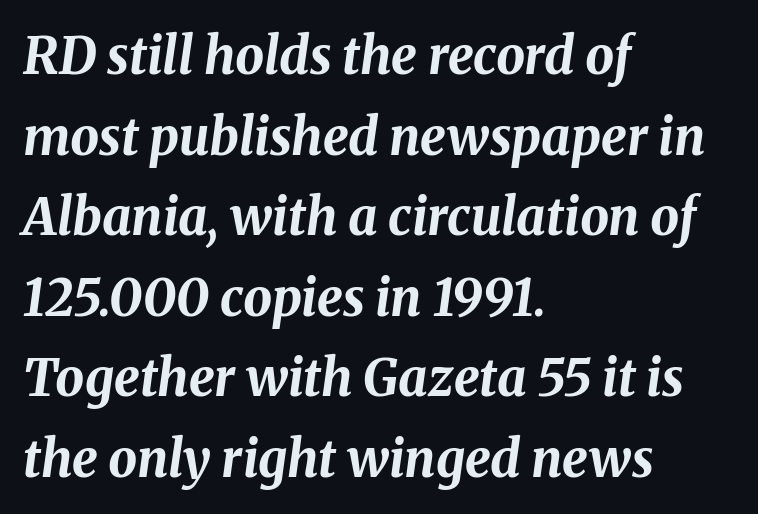
Q: Is the text bold? A: Yes.
Q: Is the text italic (slanted)? A: Yes, it leans right by about 8 degrees.
Q: Is the text underlined? A: No.
Q: How is the paragraph aligned? A: Left-aligned.
Q: Is the spacing between letters normal or unusually wide? A: Normal.
Q: Is the spacing between lines tight, normal or loose? A: Normal.
Q: Width (condensed, normal, or wide)? A: Normal.
Q: Stroke contrast? A: Medium.
Q: x-height? A: Medium.
Q: Monospaced? A: No.
